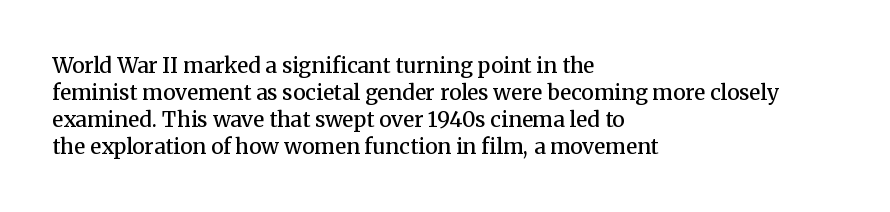
{"italic": "no", "bold": "semi", "underline": "no", "align": "left", "line_spacing": "normal", "line_spacing_ratio": 1.28, "letter_spacing": "normal", "letter_spacing_em": 0.0, "glyph_px": 21}
